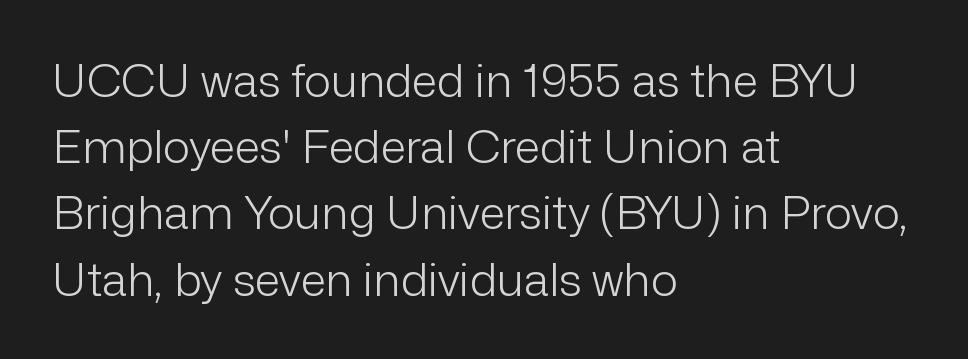
Q: Is the text bold? A: No.
Q: Is the text italic (slanted)? A: No, it is upright.
Q: Is the typeface a serif or a sans-serif typeface? A: Sans-serif.
Q: Is the text underlined? A: No.
Q: How is the paragraph aligned? A: Left-aligned.
Q: Is the spacing between letters normal or unusually wide? A: Normal.
Q: Is the spacing between lines tight, normal or loose? A: Normal.
Q: Width (condensed, normal, or wide)? A: Normal.
Q: Stroke contrast? A: Low.
Q: x-height? A: Medium.
Q: Monospaced? A: No.
